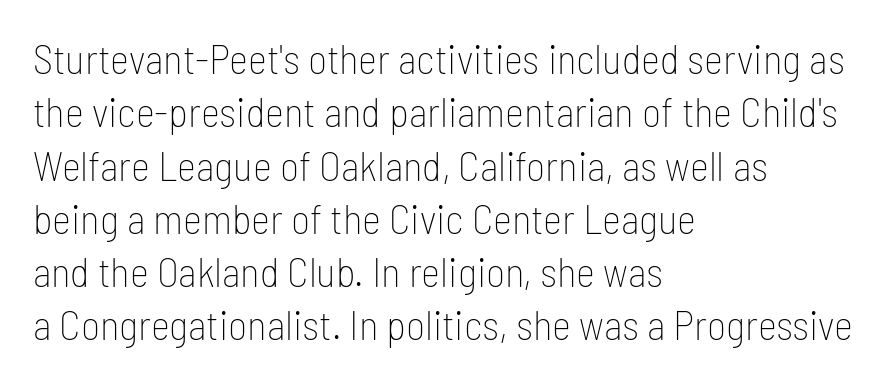
Q: Is the text bold? A: No.
Q: Is the text italic (slanted)? A: No, it is upright.
Q: Is the typeface a serif or a sans-serif typeface? A: Sans-serif.
Q: Is the text underlined? A: No.
Q: How is the paragraph aligned? A: Left-aligned.
Q: Is the spacing between letters normal or unusually wide? A: Normal.
Q: Is the spacing between lines tight, normal or loose? A: Normal.
Q: Width (condensed, normal, or wide)? A: Condensed.
Q: Stroke contrast? A: Low.
Q: x-height? A: Medium.
Q: Monospaced? A: No.
